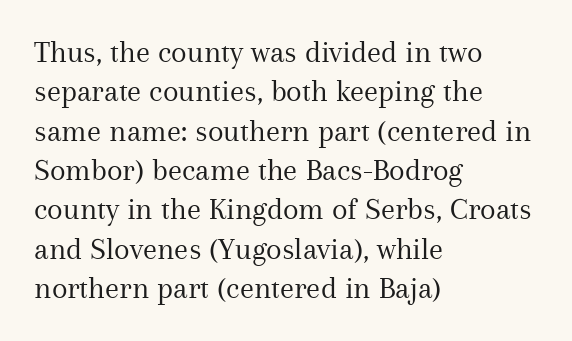
The image shows 32 px regular-weight serif type, upright; set left-aligned, line spacing 1.23x, normal letter spacing, not underlined; medium stroke contrast and a medium x-height.
